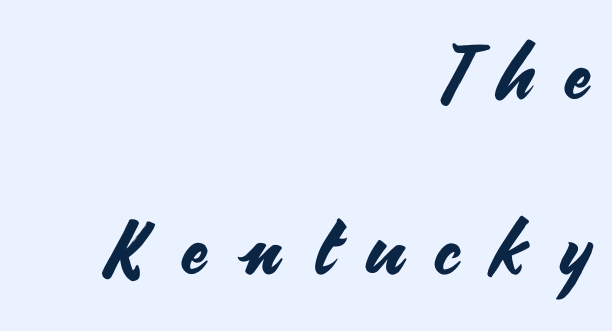
The image shows 75 px sans-serif type; set right-aligned, loose line spacing (2.33x), unusually wide letter spacing (+0.45 em), not underlined; medium stroke contrast and a small x-height.
